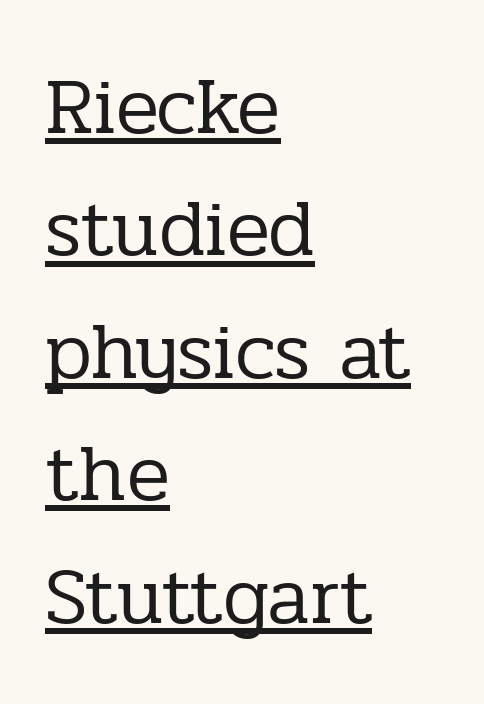
Heft: none added — not bold. Think of a printed novel: that variable character pitch is what you see here. Notice how the stems are strictly vertical — no italics here. There is no visible air inserted between adjacent glyphs. Underlining? Definitely there.
